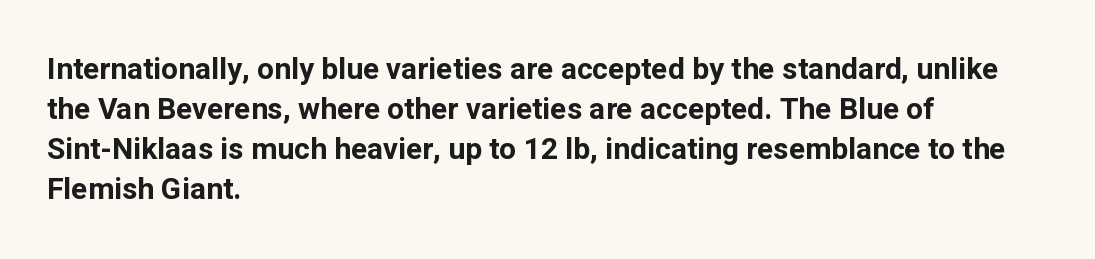
Is there much room between lines? A standard amount, neither cramped nor airy. Tall strokes in this sample are plumb rather than angled. Here the glyphs are tracked normally, forming tight word shapes. Plenty of ink on the page — the face is bold.
